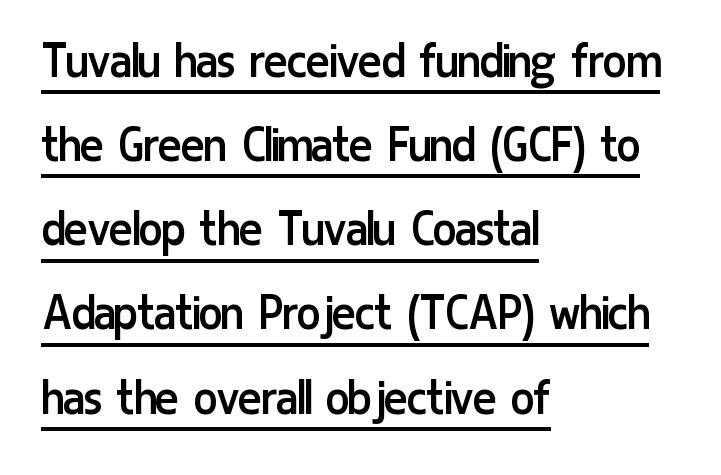
{"serif": "no", "italic": "no", "bold": "no", "weight": "regular", "width": "condensed", "stroke_contrast": "low", "x_height": "medium", "monospaced": "no", "underline": "yes", "align": "left", "line_spacing": "normal", "line_spacing_ratio": 1.53, "letter_spacing": "normal", "letter_spacing_em": 0.0, "glyph_px": 55}
